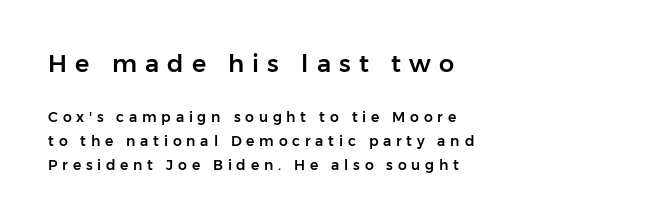
{"italic": "no", "underline": "no", "align": "left", "line_spacing_ratio": 1.71, "letter_spacing": "wide", "letter_spacing_em": 0.34, "larger_block": "first", "size_ratio": 1.71, "glyph_px": 24}
